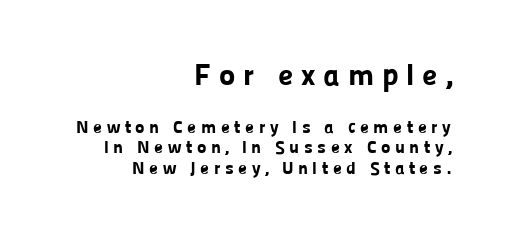
The image shows 31 px bold sans-serif type, upright; set right-aligned, tight line spacing (1.13x), unusually wide letter spacing (+0.25 em), not underlined; the first (top) block is 1.72x larger; low stroke contrast and a medium x-height.
